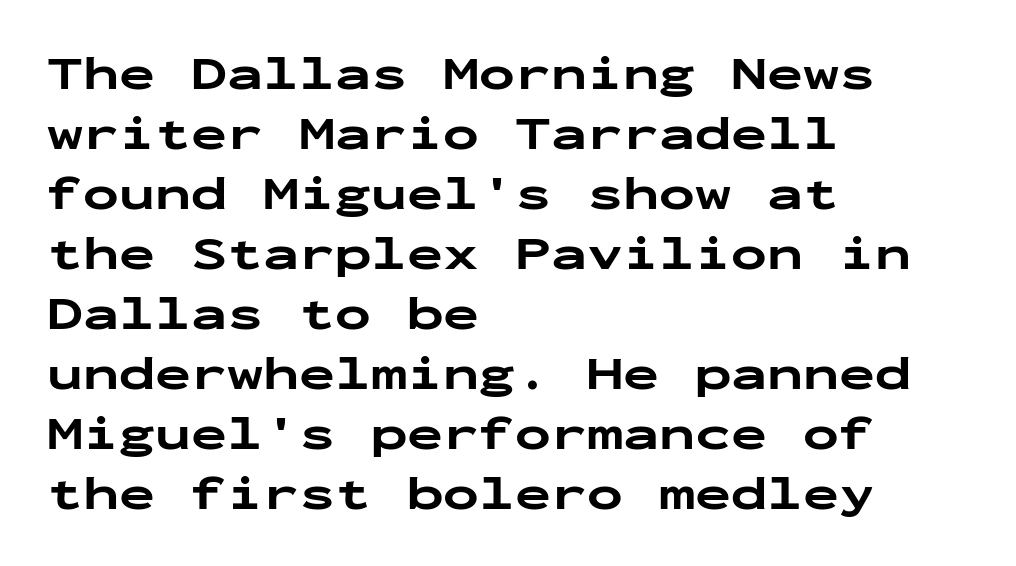
The image shows 48 px bold, wide sans-serif type, upright, monospaced; set left-aligned, normal line spacing (1.25x), normal letter spacing, not underlined; low stroke contrast and a medium x-height.
